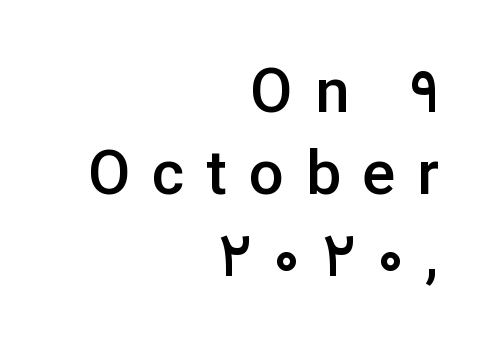
The strip under each line holds only bare page. The rendering uses a semibold face; strokes are thickened but not to full bold. I'd call this a sans setting — the letters go barefoot. Tracking here is generous; glyphs stand well apart from one another. Reading down the block, your eye finds every line finishing at a fixed right position. A typesetter would call this leading conventional body-copy spacing.
